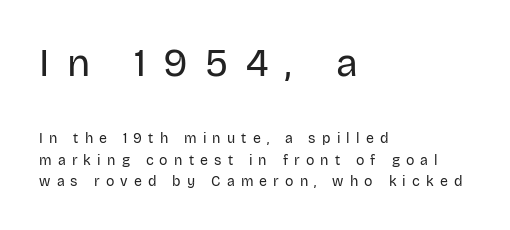
The image shows 39 px regular-weight sans-serif type, upright; set left-aligned, normal line spacing (1.52x), unusually wide letter spacing (+0.44 em), not underlined; the first (top) block is 2.79x larger; low stroke contrast and a large x-height.
